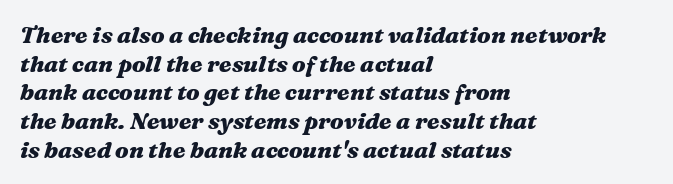
Q: Is the text bold? A: Yes.
Q: Is the text italic (slanted)? A: Yes, it leans right by about 16 degrees.
Q: Is the text underlined? A: No.
Q: How is the paragraph aligned? A: Left-aligned.
Q: Is the spacing between letters normal or unusually wide? A: Normal.
Q: Is the spacing between lines tight, normal or loose? A: Normal.
